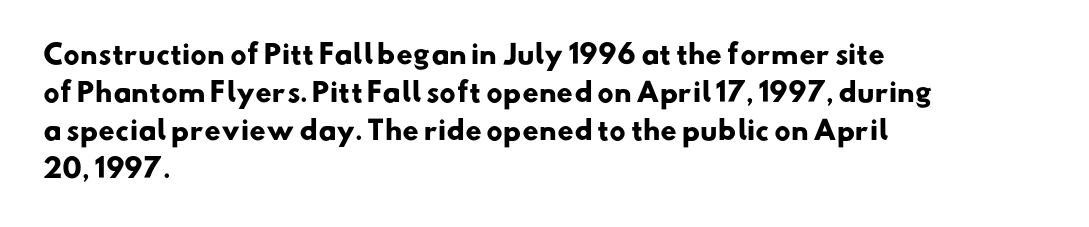
The image shows 26 px bold type; set left-aligned, normal line spacing (1.46x), normal letter spacing, not underlined.
